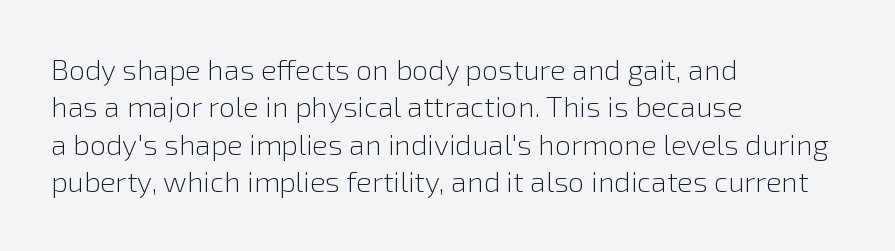
{"serif": "no", "italic": "no", "bold": "no", "weight": "light", "width": "normal", "x_height": "medium", "monospaced": "no", "underline": "no", "align": "left", "line_spacing": "normal", "line_spacing_ratio": 1.29, "letter_spacing": "normal", "letter_spacing_em": 0.0, "glyph_px": 29}
